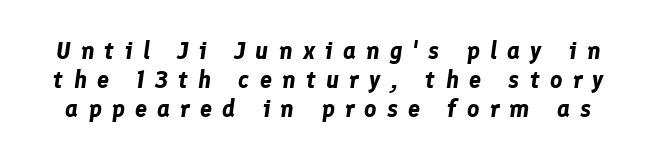
Students, note that the glyphs here are deliberately spaced far apart. The foot of each line stays bare and open. Compared with ordinary roman type, these characters are visibly tilted. Chunky letters — that's bold for sure.
